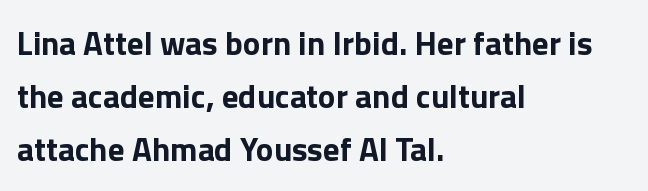
{"serif": "no", "italic": "no", "bold": "yes", "weight": "bold", "width": "normal", "x_height": "medium", "monospaced": "no", "underline": "no", "align": "left", "line_spacing": "normal", "line_spacing_ratio": 1.6, "letter_spacing": "normal", "letter_spacing_em": 0.0, "glyph_px": 33}
